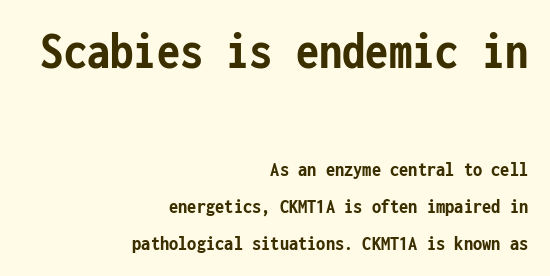
The image shows 53 px semibold, condensed sans-serif type, upright, monospaced; set right-aligned, line spacing 1.75x, normal letter spacing, not underlined; the first (top) block is 2.52x larger; low stroke contrast and a medium x-height.
